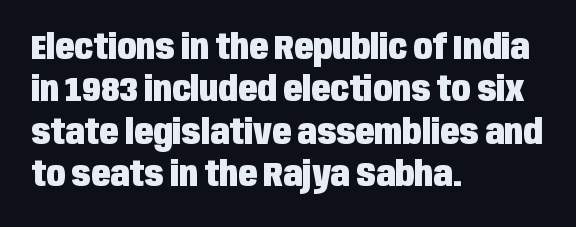
{"serif": "no", "italic": "no", "bold": "yes", "weight": "heavy", "width": "condensed", "stroke_contrast": "low", "x_height": "large", "monospaced": "no", "underline": "no", "align": "left", "line_spacing_ratio": 1.21, "letter_spacing": "normal", "letter_spacing_em": 0.0, "glyph_px": 35}
